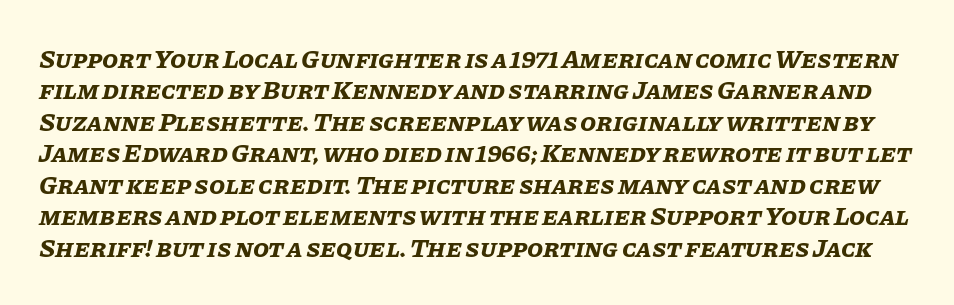
Yep, that's italic — everything's leaning. Check under the words: just untouched page. On the weight axis this lands at bold, roughly 700. The letterforms sit shoulder to shoulder at normal distance.
